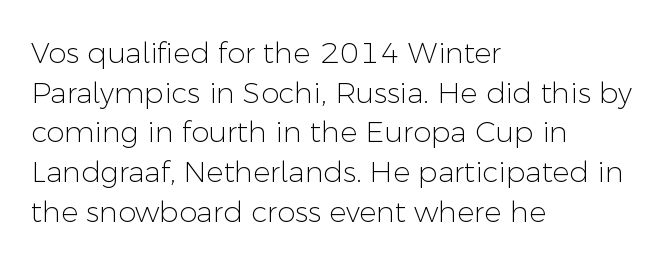
The image shows 29 px light sans-serif type, upright; set left-aligned, normal line spacing (1.37x), normal letter spacing, not underlined; low stroke contrast and a medium x-height.
